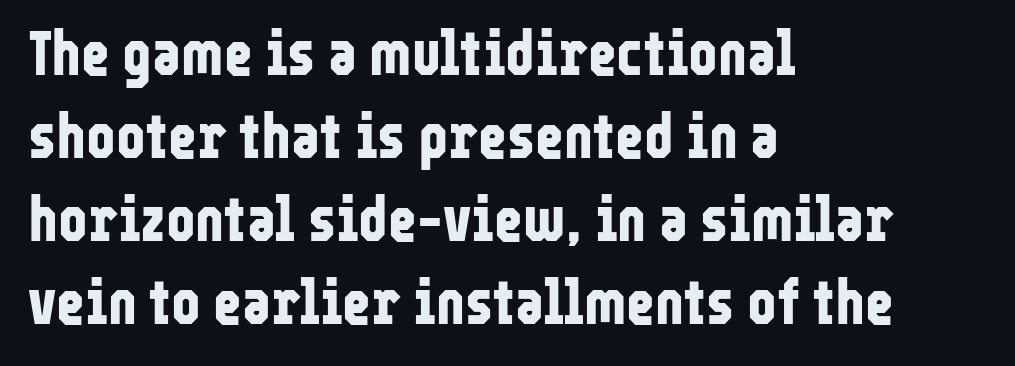
Q: Is the text bold? A: Yes.
Q: Is the text italic (slanted)? A: No, it is upright.
Q: Is the typeface a serif or a sans-serif typeface? A: Sans-serif.
Q: Is the text underlined? A: No.
Q: How is the paragraph aligned? A: Left-aligned.
Q: Is the spacing between letters normal or unusually wide? A: Normal.
Q: Is the spacing between lines tight, normal or loose? A: Normal.
Q: Width (condensed, normal, or wide)? A: Condensed.
Q: Stroke contrast? A: Low.
Q: x-height? A: Medium.
Q: Monospaced? A: No.
